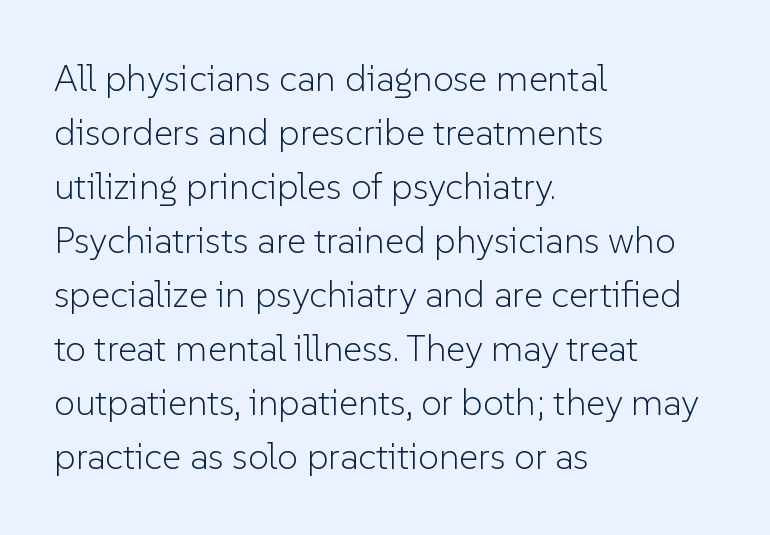
{"serif": "no", "italic": "no", "bold": "no", "weight": "light", "width": "normal", "stroke_contrast": "low", "x_height": "medium", "monospaced": "no", "underline": "no", "align": "left", "line_spacing": "normal", "line_spacing_ratio": 1.46, "letter_spacing": "normal", "letter_spacing_em": 0.0, "glyph_px": 37}
